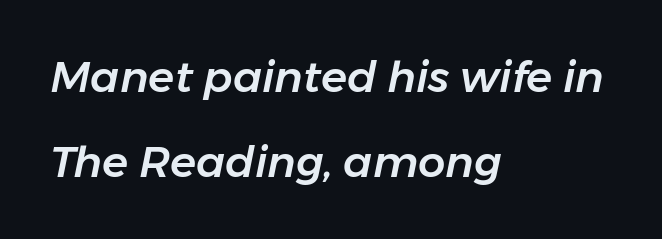
Type without underlining. This sample has the flowing, uneven cadence of proportional lettering. How are the letters spaced? Ordinarily, with no added tracking. The passage is arranged the way most books set body copy — flush left. Vertically, the passage feels expansive, rows floating well apart. This is oblique type, the kind used for emphasis or titles.
